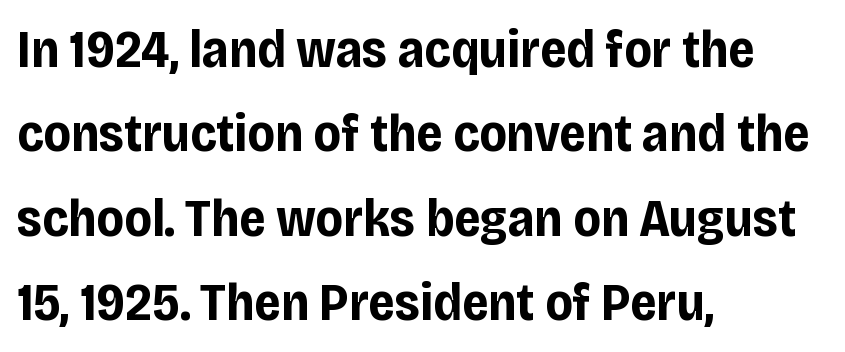
{"serif": "no", "italic": "no", "bold": "yes", "weight": "bold", "width": "condensed", "stroke_contrast": "low", "x_height": "large", "monospaced": "no", "underline": "no", "align": "left", "line_spacing": "normal", "line_spacing_ratio": 1.59, "letter_spacing": "normal", "letter_spacing_em": 0.0, "glyph_px": 53}
